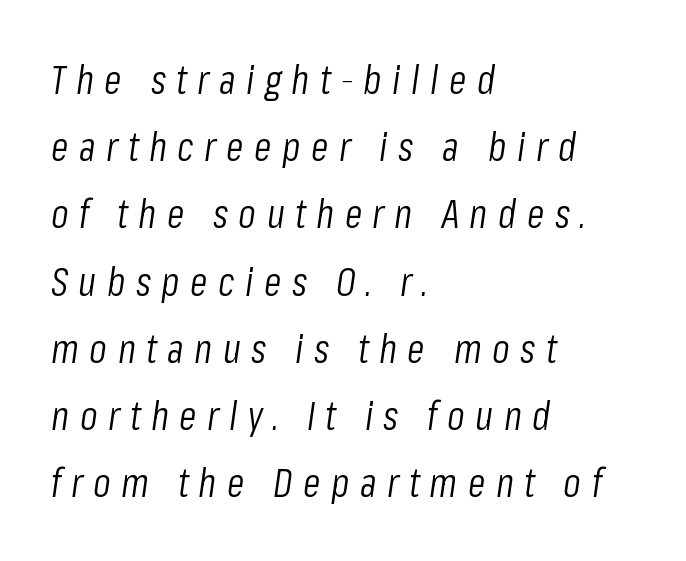
The image shows 40 px light, condensed type, italic (leaning right); set left-aligned, normal line spacing (1.68x), unusually wide letter spacing (+0.26 em), not underlined; low stroke contrast and a medium x-height.
